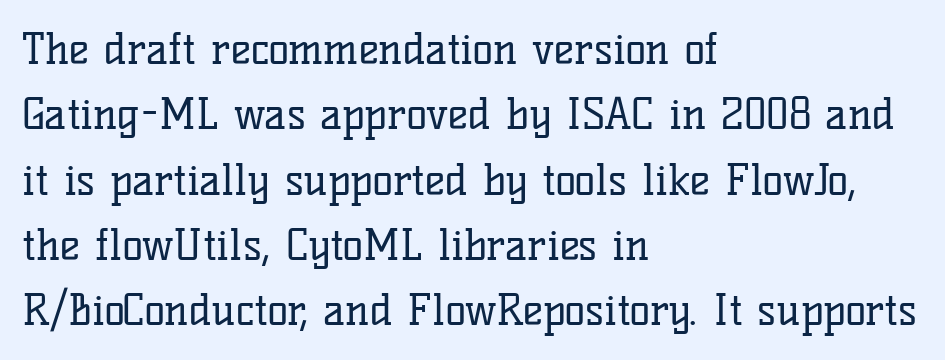
Every character sits straight up, as roman type does. The rendering keeps characters at their native spacing. You can tell from the footed stems that serif type was used. The specimen omits any rule beneath the text block's lines. Layout note: lines flush left.
